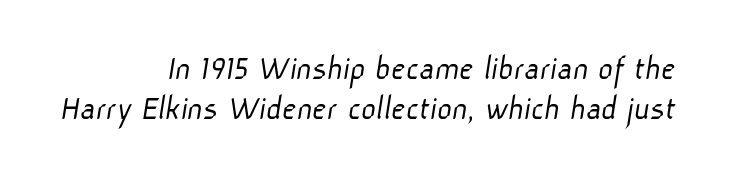
{"serif": "no", "bold": "no", "weight": "light", "width": "normal", "stroke_contrast": "low", "x_height": "medium", "monospaced": "no", "underline": "no", "align": "right", "line_spacing": "tight", "line_spacing_ratio": 1.1, "letter_spacing": "normal", "letter_spacing_em": 0.0, "glyph_px": 36}
